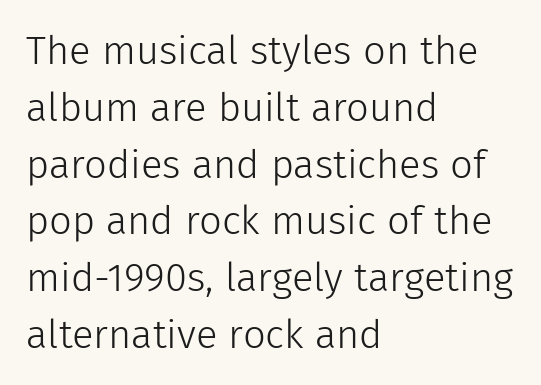
Check where the strokes stop: nothing finishes them off — pure sans. The type is set solid horizontally, with unmodified tracking. The lettering stays uniformly vertical, giving the passage a roman look. The zone under the glyphs is completely vacant. Proportional: the letters do not fall into vertical columns.
